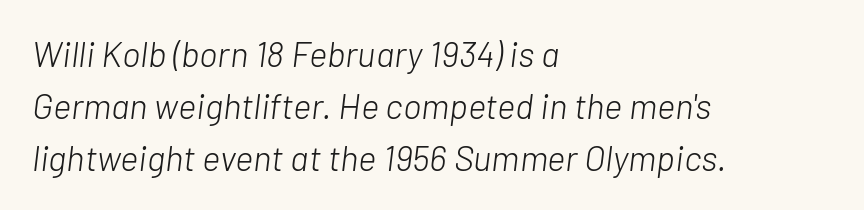
Q: Is the text bold? A: No.
Q: Is the text italic (slanted)? A: Yes, it leans right by about 7 degrees.
Q: Is the text underlined? A: No.
Q: How is the paragraph aligned? A: Left-aligned.
Q: Is the spacing between letters normal or unusually wide? A: Normal.
Q: Is the spacing between lines tight, normal or loose? A: Normal.
Q: Width (condensed, normal, or wide)? A: Normal.
Q: Stroke contrast? A: Low.
Q: x-height? A: Medium.
Q: Monospaced? A: No.
